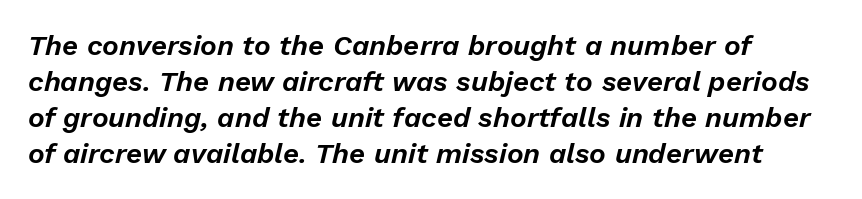
Compared with typical paragraphs, the rows here are spaced about the same. These lines are rendered in a variable-pitch font. Is the letter spacing exaggerated? No — it looks like the ordinary default. Each row of text sits above clean, open space. Which margin do the lines hug? The left one — the right edge is uneven.
